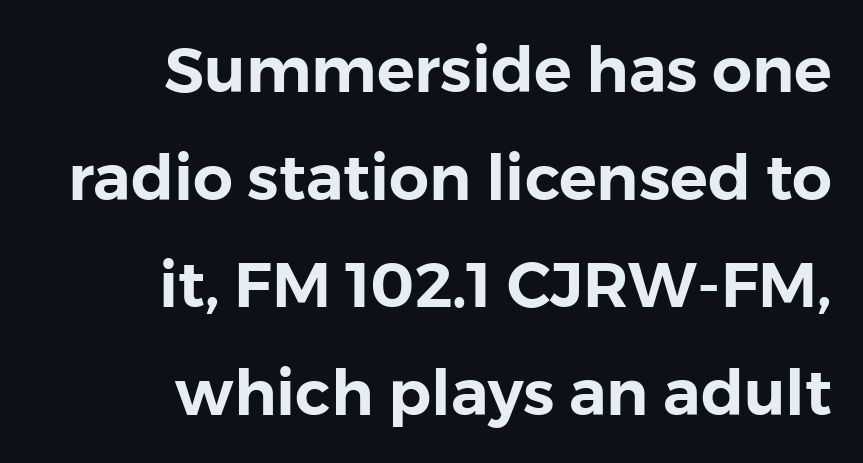
The image shows 63 px sans-serif type, upright; set right-aligned, line spacing 1.71x, normal letter spacing, not underlined; a medium x-height.
